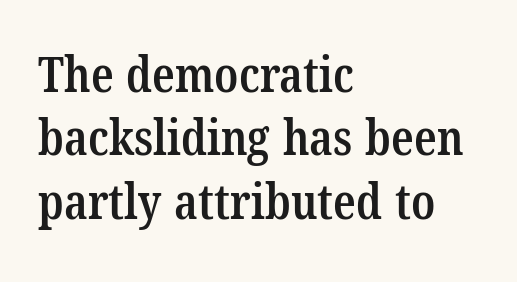
Q: Is the text bold? A: Semi-bold.
Q: Is the typeface a serif or a sans-serif typeface? A: Serif.
Q: Is the text underlined? A: No.
Q: How is the paragraph aligned? A: Left-aligned.
Q: Is the spacing between letters normal or unusually wide? A: Normal.
Q: Is the spacing between lines tight, normal or loose? A: Normal.
Q: Width (condensed, normal, or wide)? A: Condensed.
Q: Stroke contrast? A: Low.
Q: x-height? A: Medium.
Q: Monospaced? A: No.
